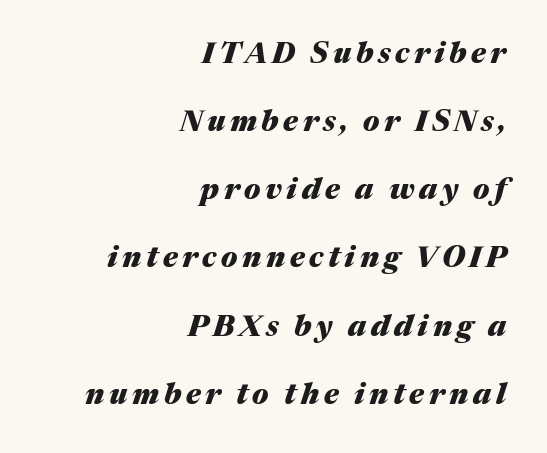
Q: Is the text bold? A: Yes.
Q: Is the text italic (slanted)? A: Yes, it leans right by about 17 degrees.
Q: Is the text underlined? A: No.
Q: How is the paragraph aligned? A: Right-aligned.
Q: Is the spacing between lines tight, normal or loose? A: Loose.
Q: Width (condensed, normal, or wide)? A: Normal.
Q: Stroke contrast? A: Medium.
Q: x-height? A: Medium.
Q: Monospaced? A: No.
